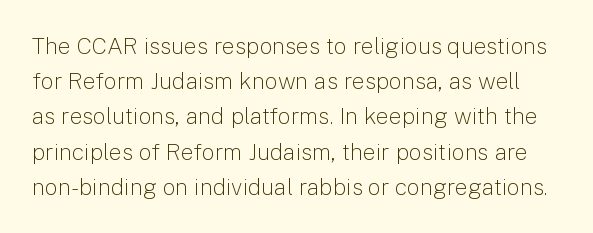
Q: Is the text bold? A: No.
Q: Is the text italic (slanted)? A: No, it is upright.
Q: Is the text underlined? A: No.
Q: Is the spacing between letters normal or unusually wide? A: Normal.
Q: Is the spacing between lines tight, normal or loose? A: Normal.
